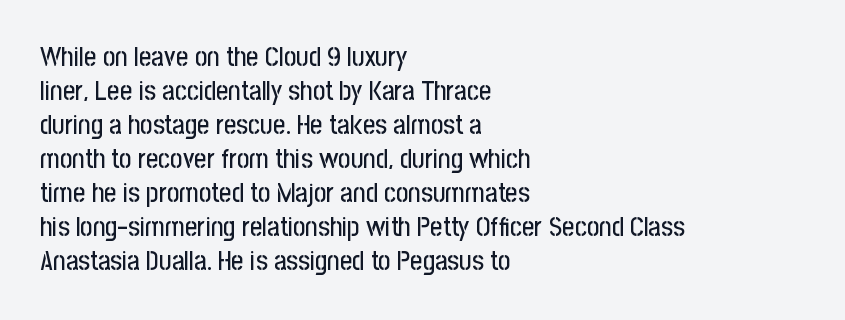
This sample uses plain, unmodified letter spacing. The setting favours the left margin, as ordinary paragraphs usually do. Does the lettering tilt? It doesn't — this is upright. Is there much room between lines? A standard amount, neither cramped nor airy.
